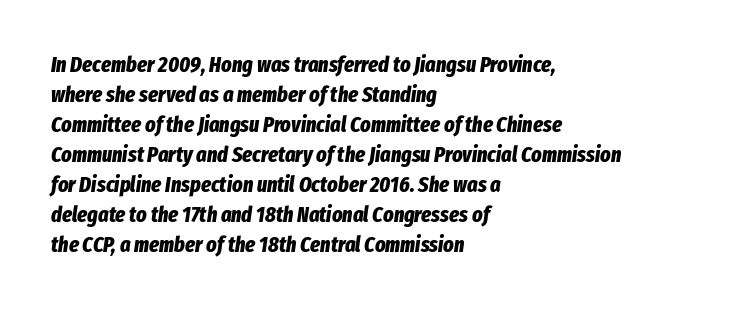
Q: Is the text bold? A: Yes.
Q: Is the text italic (slanted)? A: Yes, it leans right by about 8 degrees.
Q: Is the text underlined? A: No.
Q: How is the paragraph aligned? A: Left-aligned.
Q: Is the spacing between letters normal or unusually wide? A: Normal.
Q: Is the spacing between lines tight, normal or loose? A: Normal.
